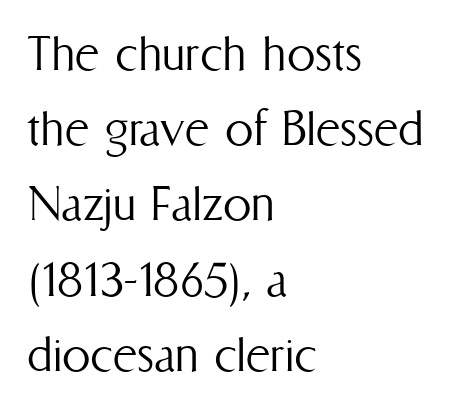
The image shows 57 px light, condensed type, upright; set left-aligned, normal line spacing (1.32x), normal letter spacing, not underlined; medium stroke contrast and a medium x-height.
